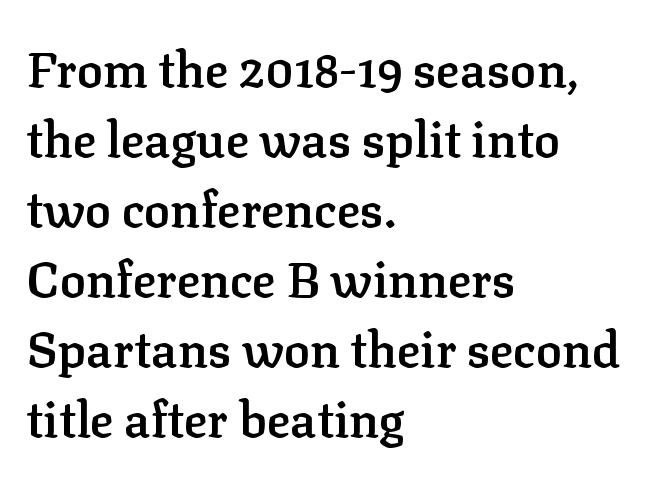
The image shows 49 px semibold serif type, upright; set left-aligned, normal line spacing (1.43x), normal letter spacing, not underlined; low stroke contrast and a medium x-height.
